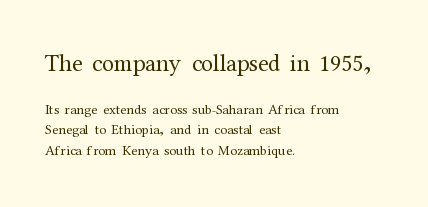
Descenders are the only things crossing below the line. These lines sit exactly where default settings would place them. Bold? No — there's no thickening of the strokes. Does the lettering tilt? It doesn't — this is upright.
